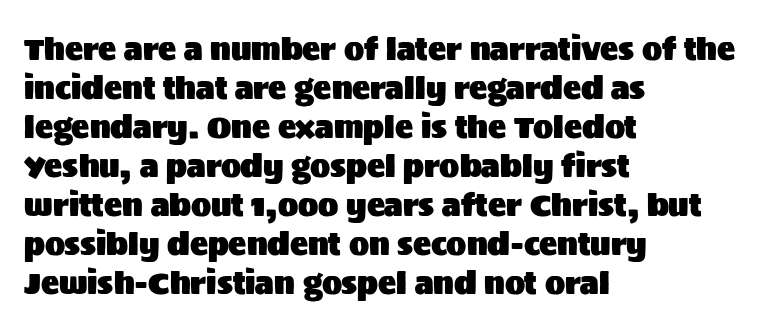
{"serif": "no", "italic": "no", "width": "normal", "stroke_contrast": "medium", "x_height": "large", "monospaced": "no", "underline": "no", "align": "left", "line_spacing": "normal", "line_spacing_ratio": 1.3, "letter_spacing": "normal", "letter_spacing_em": 0.0, "glyph_px": 30}
